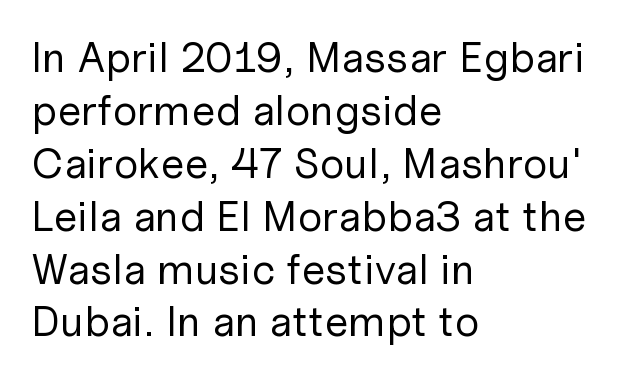
The image shows 43 px regular-weight sans-serif type, upright; set left-aligned, line spacing 1.23x, normal letter spacing, not underlined; low stroke contrast and a medium x-height.
